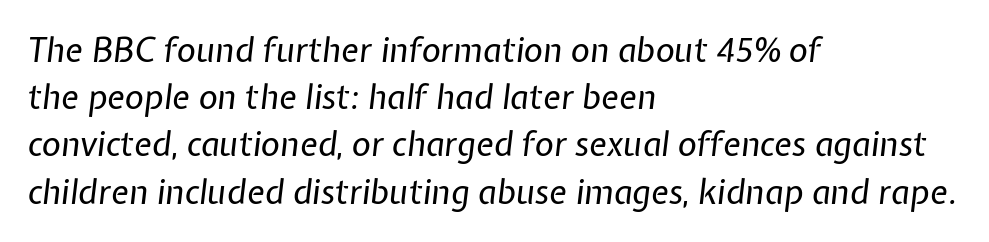
The image shows 33 px regular-weight type, italic (leaning right); set left-aligned, normal line spacing (1.43x), normal letter spacing, not underlined; low stroke contrast and a medium x-height.
